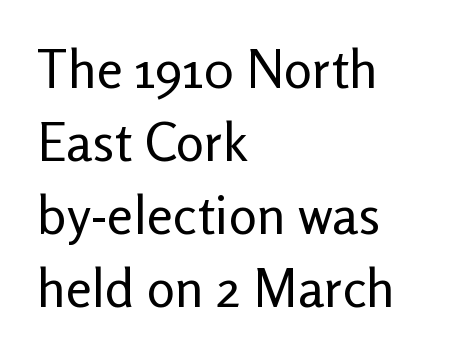
Q: Is the text bold? A: No.
Q: Is the text italic (slanted)? A: No, it is upright.
Q: Is the typeface a serif or a sans-serif typeface? A: Sans-serif.
Q: Is the text underlined? A: No.
Q: How is the paragraph aligned? A: Left-aligned.
Q: Is the spacing between letters normal or unusually wide? A: Normal.
Q: Is the spacing between lines tight, normal or loose? A: Normal.
Q: Width (condensed, normal, or wide)? A: Normal.
Q: Stroke contrast? A: Low.
Q: x-height? A: Medium.
Q: Monospaced? A: No.
